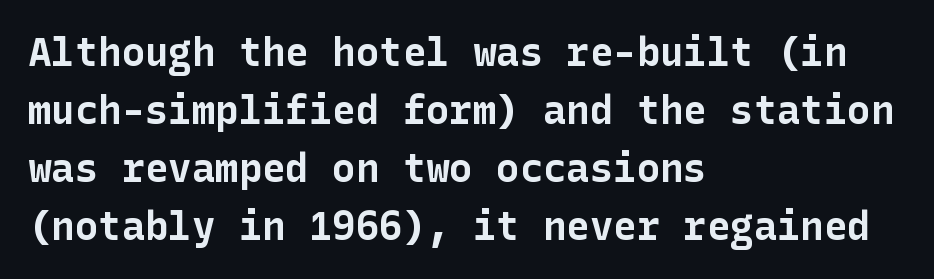
{"serif": "no", "italic": "no", "bold": "yes", "weight": "bold", "width": "normal", "stroke_contrast": "low", "x_height": "medium", "underline": "no", "align": "left", "line_spacing": "normal", "line_spacing_ratio": 1.49, "letter_spacing": "normal", "letter_spacing_em": 0.0, "glyph_px": 39}
